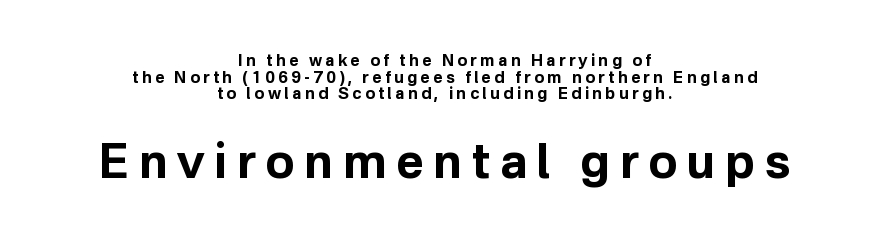
The image shows 47 px bold sans-serif type, upright; set centered, tight line spacing (1.04x), unusually wide letter spacing (+0.21 em), not underlined; the second (bottom) block is 2.94x larger; low stroke contrast and a medium x-height.
